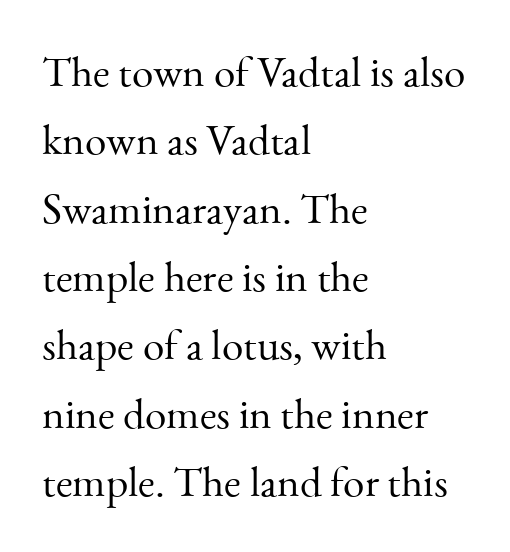
These lines sit exactly where default settings would place them. The passage is arranged the way most books set body copy — flush left. There is no visible air inserted between adjacent glyphs. Spacing verdict: proportional, widths tailored to each character. The letters stand straight up with perfectly vertical stems. Anything drawn beneath the words? Only blank space.
